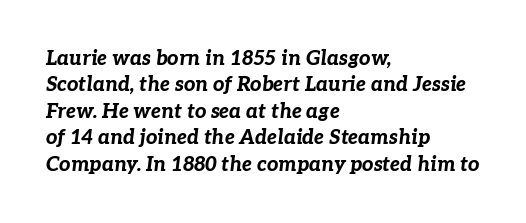
Vertical spacing — default. The rendering uses a bold face; every stroke is thick and dark. Glance below the letters and you will spot only blank space. These lines stack with their left ends in a neat column. Tall strokes in this sample are angled rather than plumb. This rendering leaves character spacing at its baseline value.
